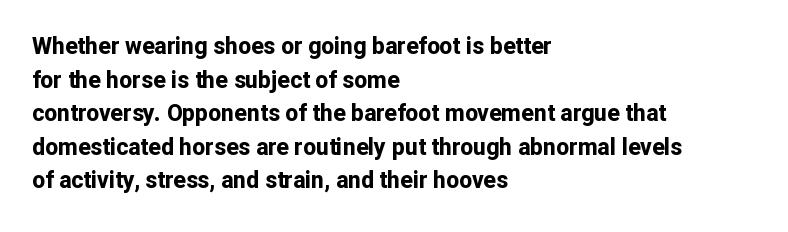
Each line starts at the same left margin while the right side varies. One glance says typical: line gaps are just what's usual. Nope, not italic — everything's standing straight. Plenty of ink on the page — the face is bold.
